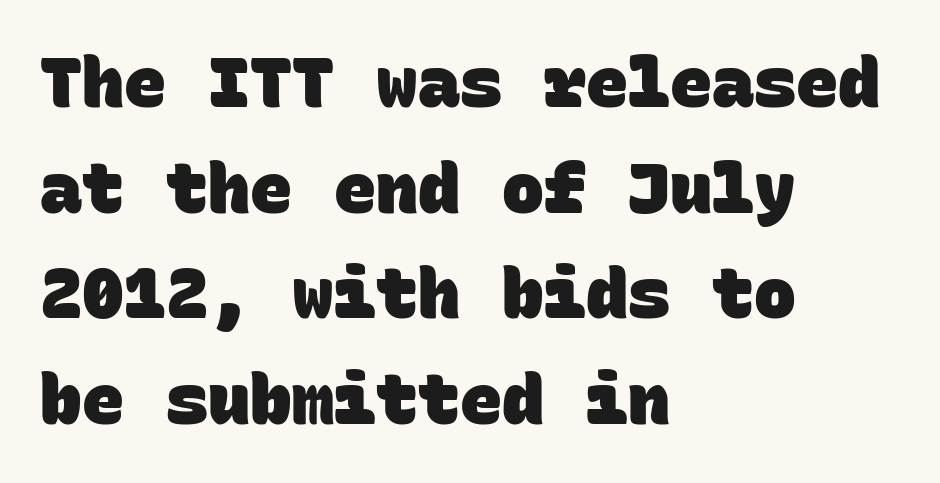
Typesetter's note: full bold, strokes at maximum text heaviness. In terms of letterspacing, this is plain default setting. Students, observe: this is what conventionally led text looks like. The foot of each line stays bare and open. Examine the stroke ends and you'll find no serifs.
